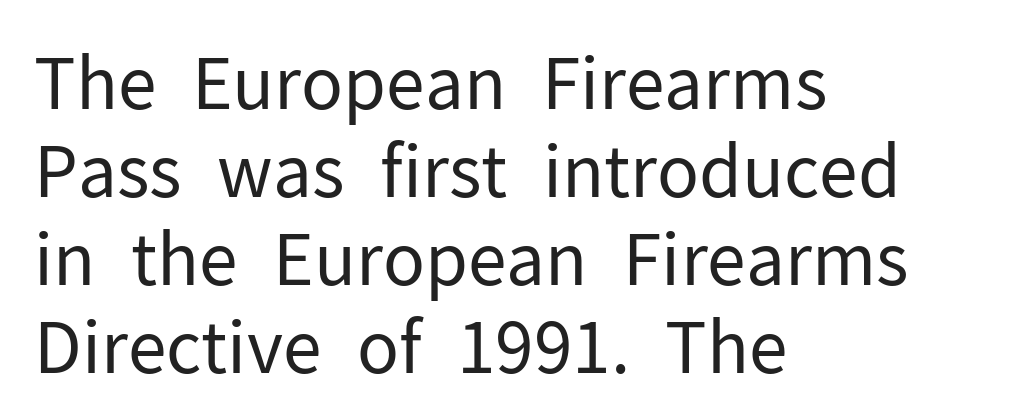
Nothing heavy about these letters — not bold at all. Honestly, the letter spacing is just normal — you wouldn't notice it. Classification — sans serif. Rule under the text: the space is simply empty.
